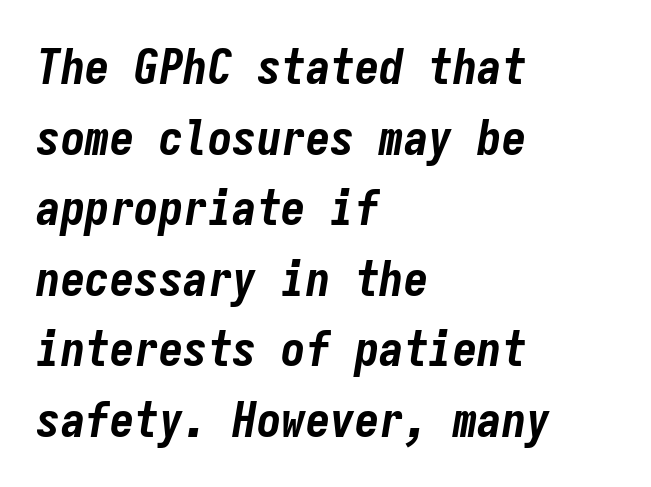
Q: Is the text bold? A: Yes.
Q: Is the text italic (slanted)? A: Yes, it leans right by about 9 degrees.
Q: Is the text underlined? A: No.
Q: How is the paragraph aligned? A: Left-aligned.
Q: Is the spacing between letters normal or unusually wide? A: Normal.
Q: Is the spacing between lines tight, normal or loose? A: Normal.
Q: Width (condensed, normal, or wide)? A: Condensed.
Q: Stroke contrast? A: Low.
Q: x-height? A: Medium.
Q: Monospaced? A: Yes.
